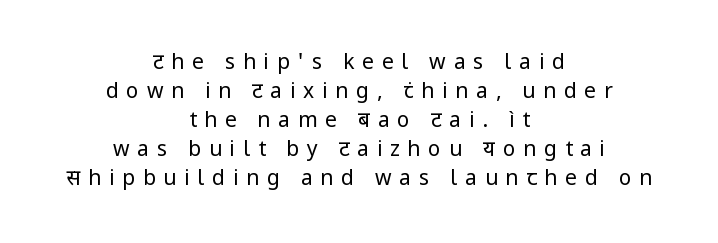
{"italic": "no", "bold": "no", "underline": "no", "align": "center", "line_spacing": "normal", "line_spacing_ratio": 1.38, "letter_spacing": "wide", "letter_spacing_em": 0.37, "glyph_px": 21}
